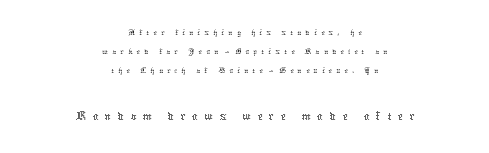
Each new line begins almost immediately beneath the previous one. Stems here are at most as thick as an everyday book face. The lines in this sample share a center point and differ in where they start and stop. Character widths vary here, with narrow letters taking less room than wide ones. Has an underline been added? It has not.
